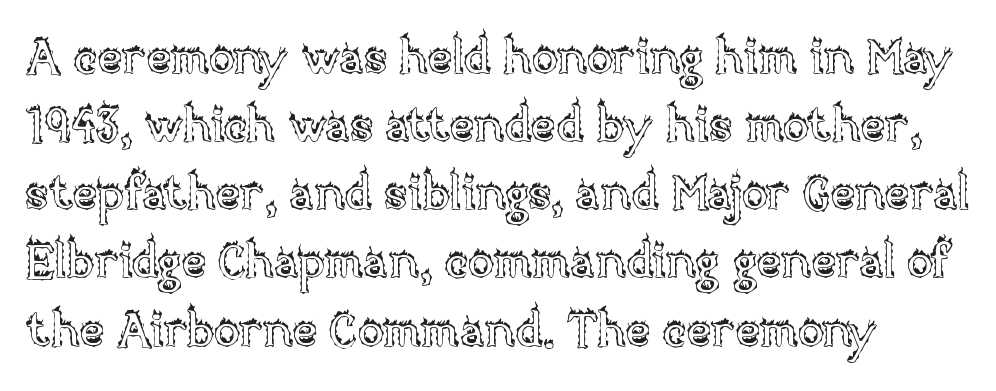
{"italic": "no", "width": "normal", "x_height": "large", "monospaced": "no", "underline": "no", "line_spacing": "normal", "line_spacing_ratio": 1.42, "letter_spacing": "normal", "letter_spacing_em": 0.0, "glyph_px": 48}
